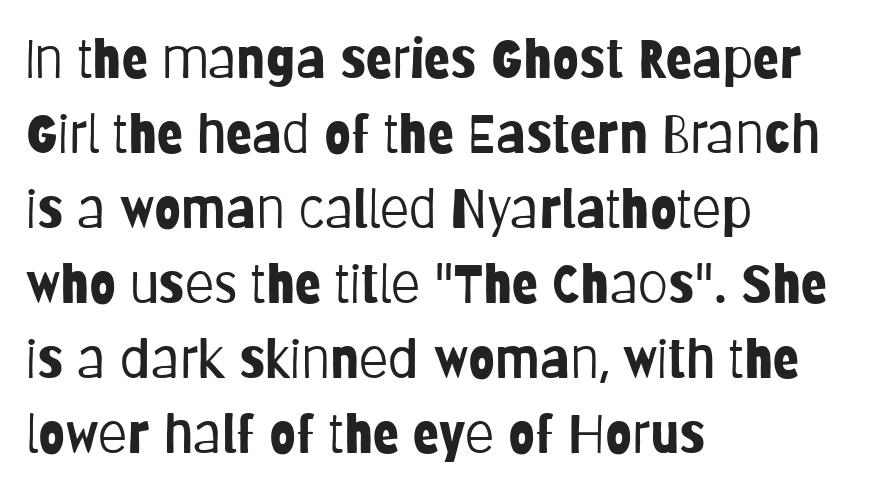
Proportional: the letters do not fall into vertical columns. The words here are not underlined. Serif or sans? Sans — the stroke terminals are bare. The rendering uses a moderate line-height, typical for paragraphs. These lines keep a tight, regular rhythm from letter to letter. Where is the straight margin? On the left.
